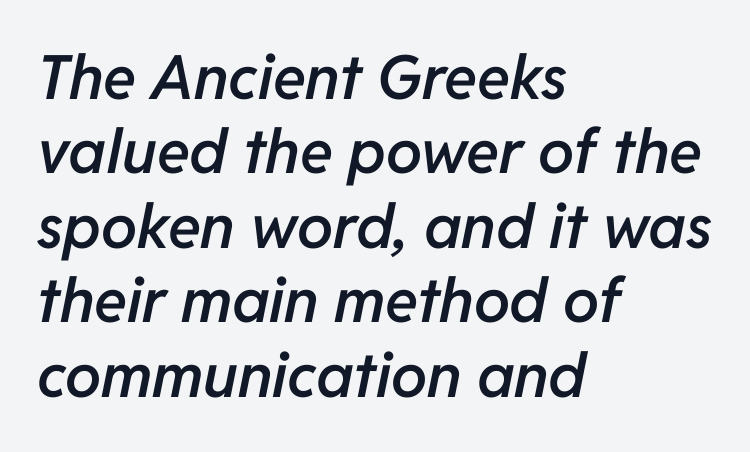
When letters slant like this, we call the style italic. These words are printed semibold, heavier than regular yet not bold. In CSS terms this would be text-align: left. Descenders hang freely into open space.
